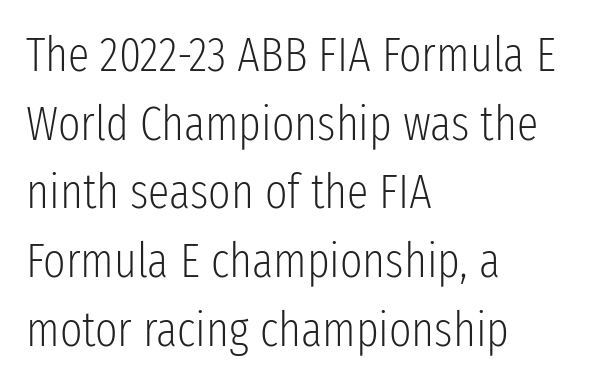
Counters stay open thanks to moderate or lighter strokes. Look at the bottom of the vertical strokes: they stop flat, with no serifs. This sample has the flowing, uneven cadence of proportional lettering. These lines keep a tight, regular rhythm from letter to letter. Characters remain perfectly vertical along every line. Regarding leading, the lines here are spaced in the standard way.
